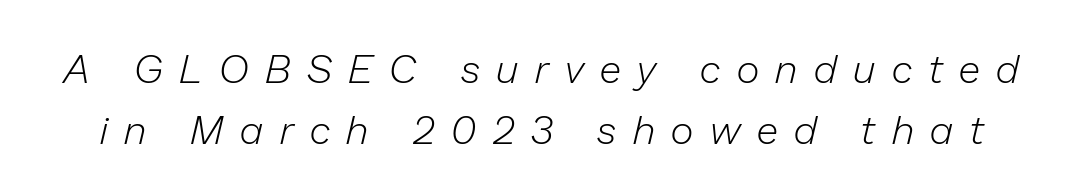
Q: Is the text bold? A: No.
Q: Is the text italic (slanted)? A: Yes, it leans right by about 13 degrees.
Q: Is the text underlined? A: No.
Q: Is the spacing between letters normal or unusually wide? A: Unusually wide.
Q: Is the spacing between lines tight, normal or loose? A: Normal.
Q: Width (condensed, normal, or wide)? A: Normal.
Q: Stroke contrast? A: Low.
Q: x-height? A: Medium.
Q: Monospaced? A: No.
